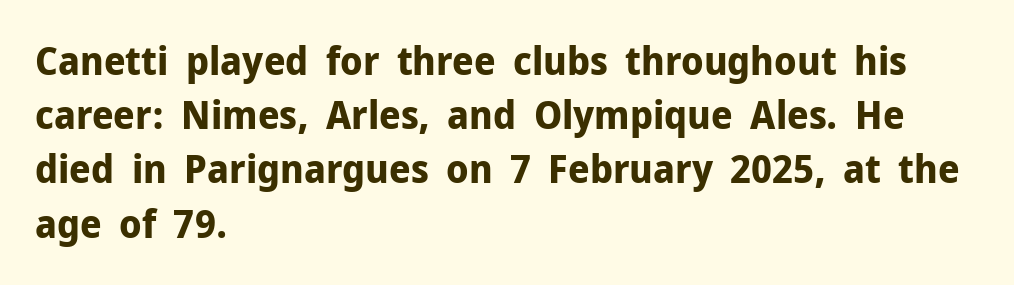
Q: Is the text bold? A: Yes.
Q: Is the text italic (slanted)? A: No, it is upright.
Q: Is the typeface a serif or a sans-serif typeface? A: Sans-serif.
Q: Is the text underlined? A: No.
Q: How is the paragraph aligned? A: Left-aligned.
Q: Is the spacing between letters normal or unusually wide? A: Normal.
Q: Is the spacing between lines tight, normal or loose? A: Normal.
Q: Width (condensed, normal, or wide)? A: Normal.
Q: Stroke contrast? A: Low.
Q: x-height? A: Medium.
Q: Monospaced? A: No.
